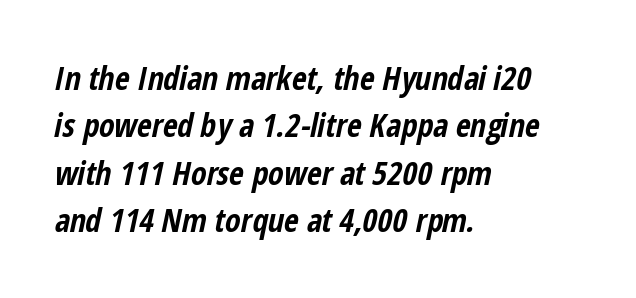
{"italic": "yes", "lean": "right", "slant_degrees": 12, "bold": "yes", "weight": "bold", "width": "condensed", "stroke_contrast": "low", "x_height": "medium", "monospaced": "no", "underline": "no", "align": "left", "line_spacing": "normal", "line_spacing_ratio": 1.48, "letter_spacing": "normal", "letter_spacing_em": 0.0, "glyph_px": 32}
